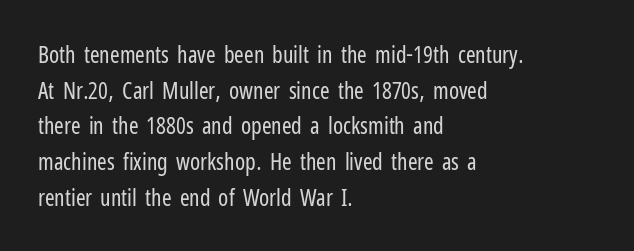
The image shows 23 px text type, upright; set left-aligned, normal line spacing (1.55x), normal letter spacing, not underlined.
